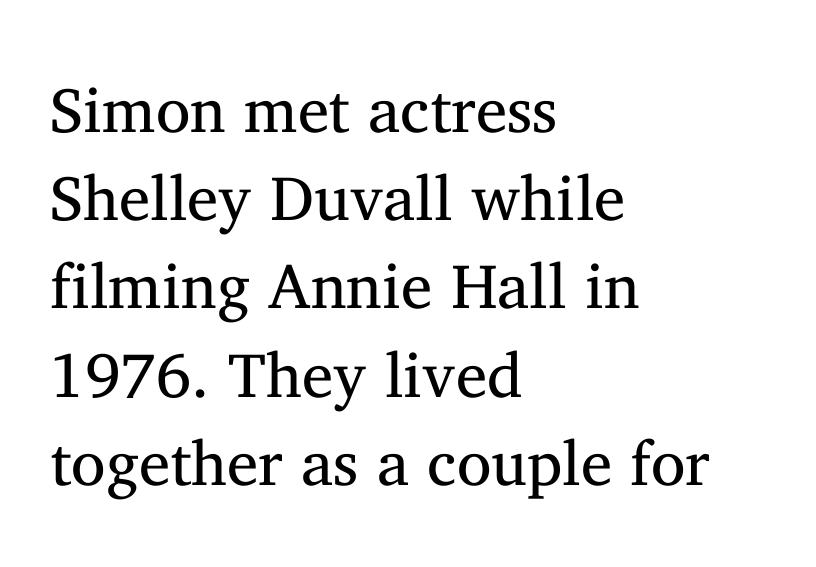
The image shows 63 px regular-weight serif type, upright; set left-aligned, normal line spacing (1.4x), normal letter spacing, not underlined; medium stroke contrast and a medium x-height.
